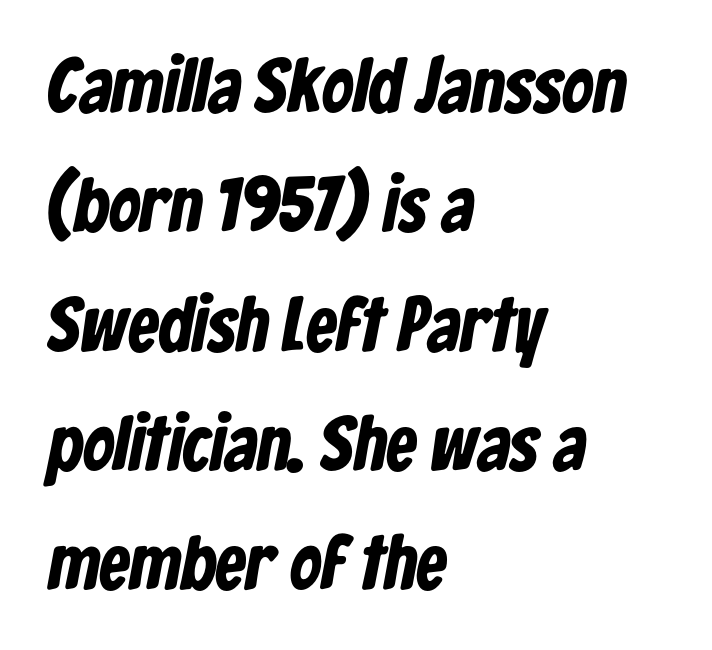
Q: Is the text bold? A: Yes.
Q: Is the typeface a serif or a sans-serif typeface? A: Sans-serif.
Q: Is the text underlined? A: No.
Q: How is the paragraph aligned? A: Left-aligned.
Q: Is the spacing between letters normal or unusually wide? A: Normal.
Q: Is the spacing between lines tight, normal or loose? A: Normal.
Q: Width (condensed, normal, or wide)? A: Condensed.
Q: Stroke contrast? A: Low.
Q: x-height? A: Medium.
Q: Monospaced? A: No.
